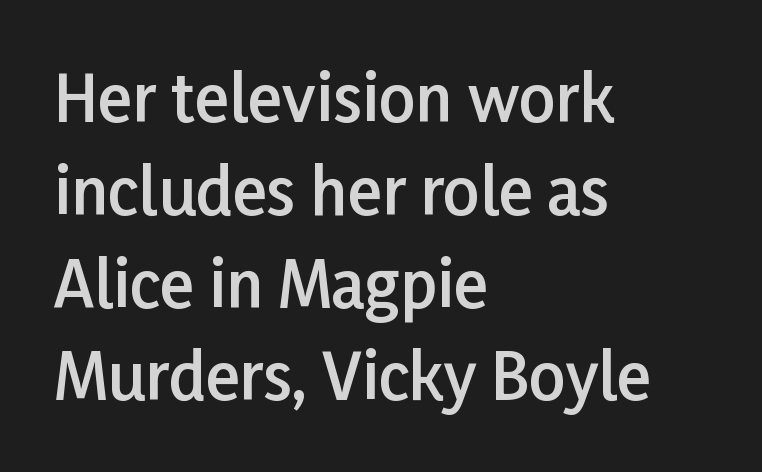
The image shows 64 px semibold sans-serif type, upright; set left-aligned, normal line spacing (1.45x), normal letter spacing, not underlined; low stroke contrast and a medium x-height.
